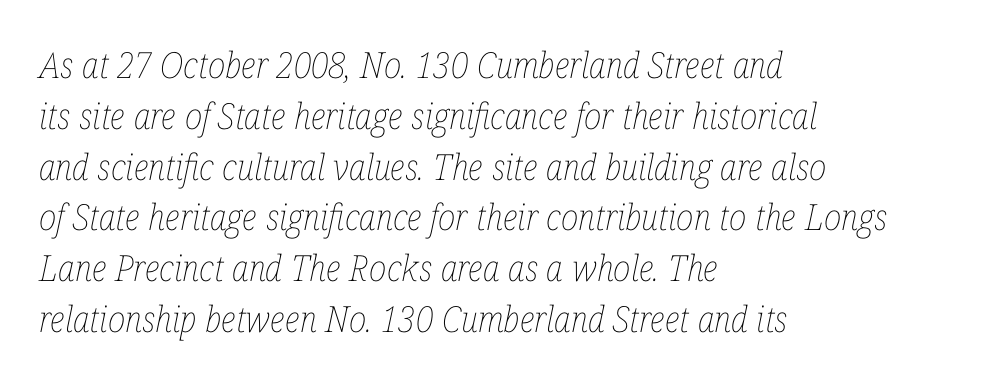
{"italic": "yes", "lean": "right", "slant_degrees": 12, "bold": "no", "weight": "thin", "width": "condensed", "stroke_contrast": "low", "x_height": "medium", "monospaced": "no", "underline": "no", "align": "left", "line_spacing": "normal", "line_spacing_ratio": 1.41, "letter_spacing": "normal", "letter_spacing_em": 0.0, "glyph_px": 36}
